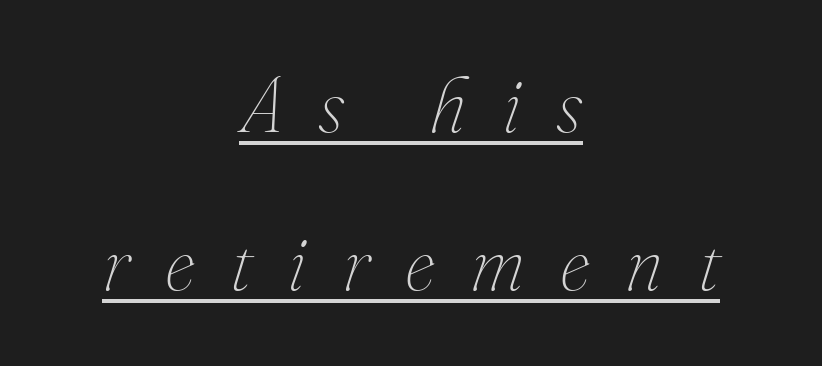
The image shows 78 px thin type, italic (leaning right); set centered, loose line spacing (2.03x), unusually wide letter spacing (+0.45 em), underlined; medium stroke contrast and a small x-height.
